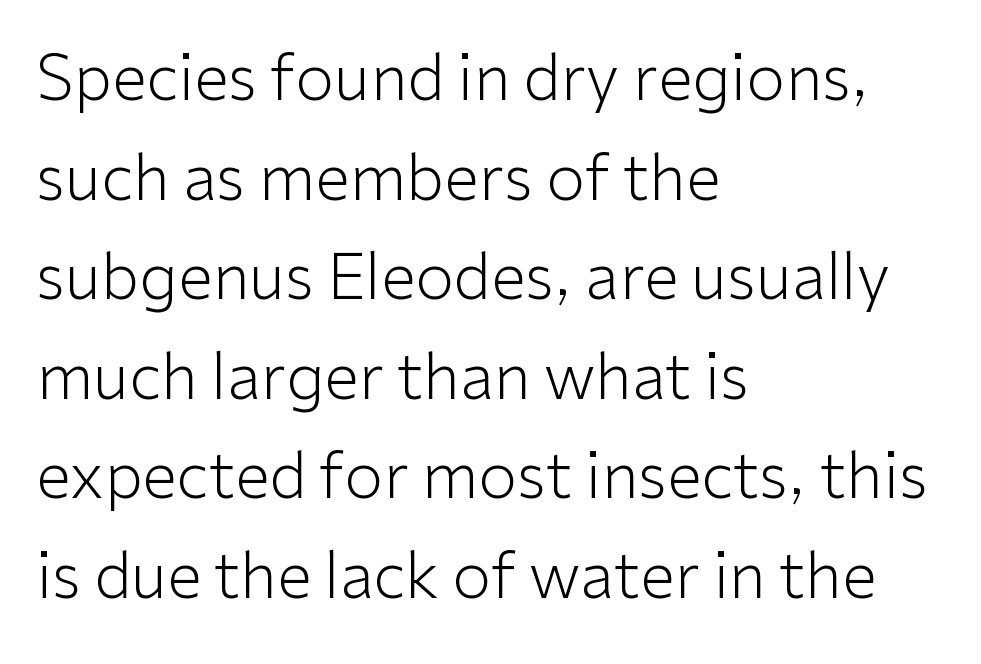
This rendering uses left alignment, leaving the right contour irregular. Nope, not italic — everything's standing straight. The rendering keeps characters at their native spacing. Letters have the restrained weight of plain body copy at most. Is this a fixed-width face? No — the glyphs have proportional, varying widths.
